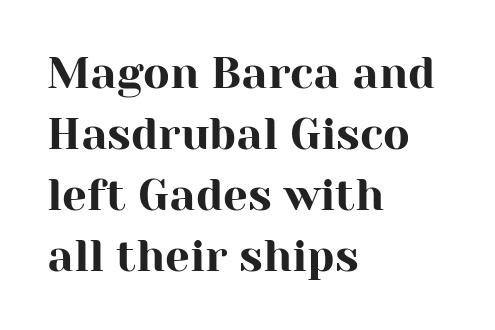
The image shows 44 px serif type, upright; set left-aligned, normal line spacing (1.39x), normal letter spacing, not underlined; high stroke contrast and a medium x-height.
